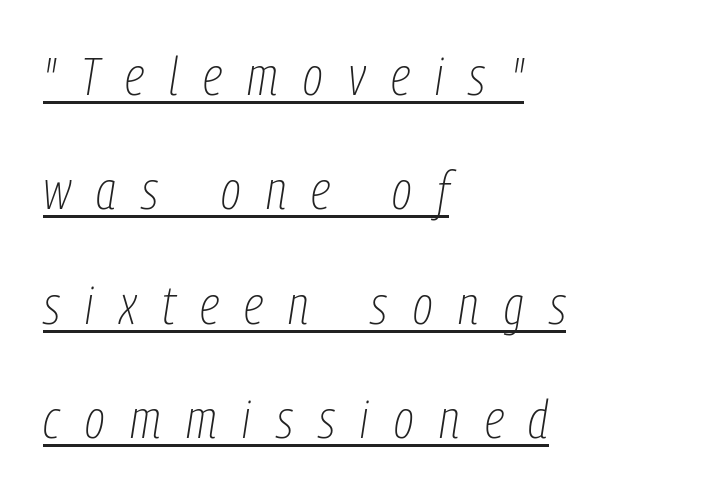
Q: Is the text bold? A: No.
Q: Is the text italic (slanted)? A: Yes, it leans right by about 9 degrees.
Q: Is the text underlined? A: Yes.
Q: How is the paragraph aligned? A: Left-aligned.
Q: Is the spacing between letters normal or unusually wide? A: Unusually wide.
Q: Is the spacing between lines tight, normal or loose? A: Loose.
Q: Width (condensed, normal, or wide)? A: Condensed.
Q: Stroke contrast? A: Low.
Q: x-height? A: Medium.
Q: Monospaced? A: No.
